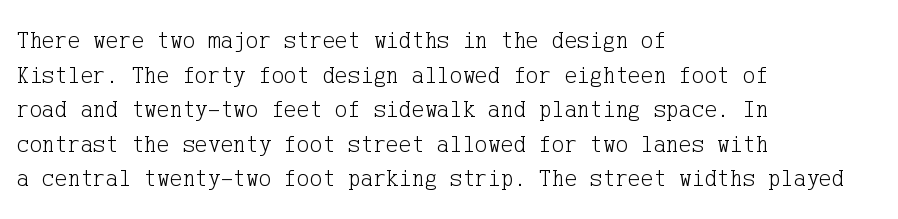
{"italic": "no", "bold": "no", "underline": "no", "align": "left", "line_spacing": "normal", "line_spacing_ratio": 1.44, "letter_spacing": "normal", "letter_spacing_em": 0.0, "glyph_px": 24}
